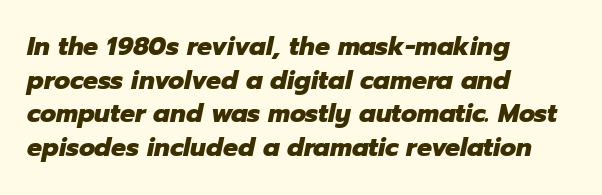
The image shows 25 px bold type, italic (leaning right); set left-aligned, normal line spacing (1.35x), normal letter spacing, not underlined.
